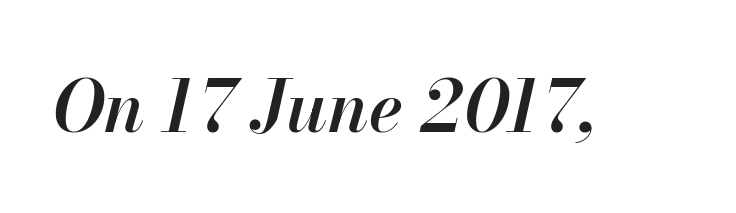
The image shows 71 px semibold type, italic (leaning right); set normal letter spacing, not underlined; high stroke contrast and a small x-height.
